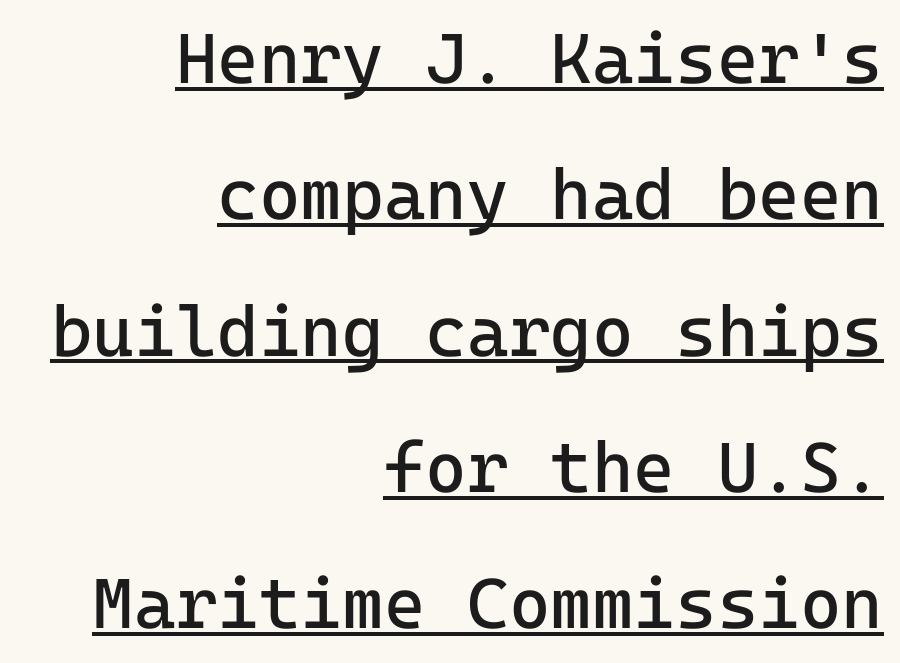
Vertical spacing — loose. No extra ink here — the face is not bold. The letterforms sit shoulder to shoulder at normal distance. Which margin do the lines hug? The right one — the left edge is uneven.
